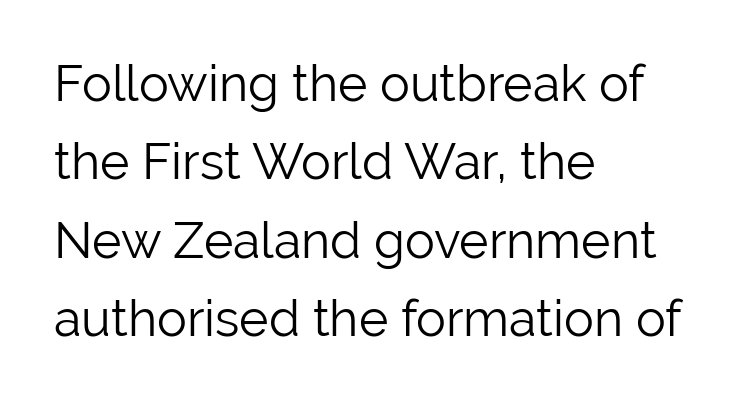
Does extra space separate the letters? No, they use regular spacing. The strokes are not fattened; the text isn't bold. Upright lettering throughout. You could not count columns in this text — the font is proportionally spaced.
